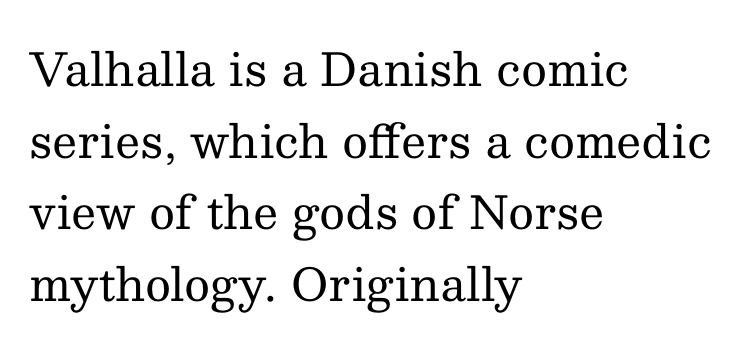
Classification — serif. The passage shown stacks its lines at a standard gap. Stems here are at most as thick as an everyday book face. Does extra space separate the letters? No, they use regular spacing. Unlike italic type, these characters show no tilt at all. These lines stack with their left ends in a neat column.
